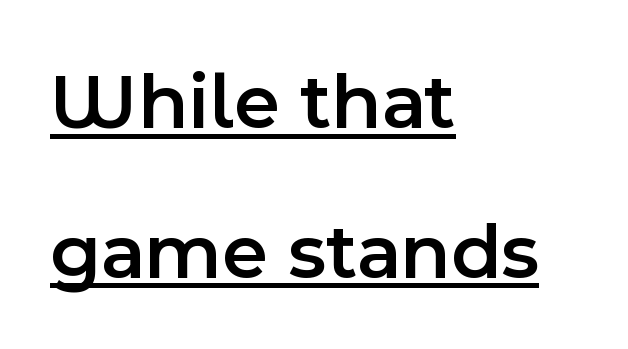
Q: Is the text bold? A: Semi-bold.
Q: Is the text italic (slanted)? A: No, it is upright.
Q: Is the typeface a serif or a sans-serif typeface? A: Sans-serif.
Q: Is the text underlined? A: Yes.
Q: How is the paragraph aligned? A: Left-aligned.
Q: Is the spacing between letters normal or unusually wide? A: Normal.
Q: Width (condensed, normal, or wide)? A: Normal.
Q: x-height? A: Medium.
Q: Monospaced? A: No.
